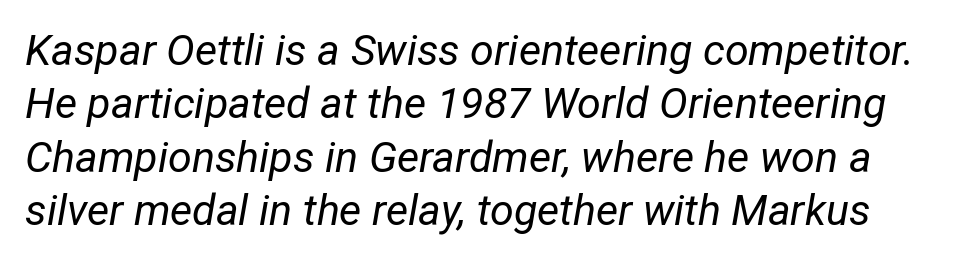
{"italic": "yes", "lean": "right", "slant_degrees": 12, "bold": "no", "weight": "regular", "width": "condensed", "stroke_contrast": "low", "x_height": "medium", "monospaced": "no", "underline": "no", "line_spacing_ratio": 1.24, "letter_spacing": "normal", "letter_spacing_em": 0.0, "glyph_px": 43}
